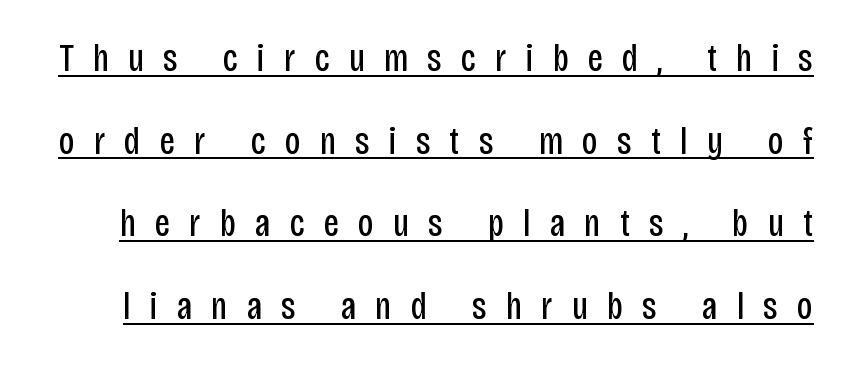
{"serif": "no", "italic": "no", "bold": "no", "weight": "regular", "width": "condensed", "stroke_contrast": "low", "x_height": "large", "monospaced": "no", "underline": "yes", "line_spacing": "loose", "line_spacing_ratio": 2.12, "letter_spacing": "wide", "letter_spacing_em": 0.49, "glyph_px": 39}
